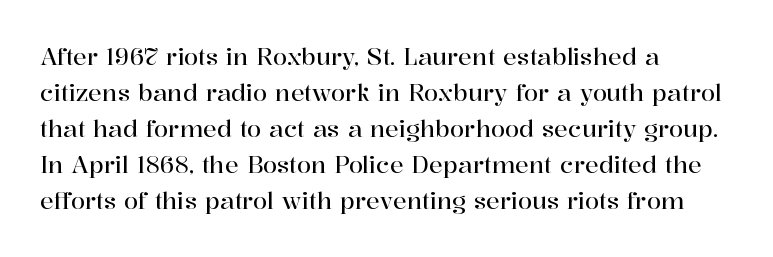
The image shows 23 px text type, upright; set left-aligned, normal line spacing (1.57x), normal letter spacing, not underlined.
